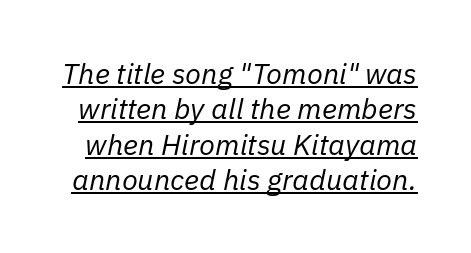
The image shows 29 px regular-weight type, italic (leaning right); set line spacing 1.22x, normal letter spacing, underlined; low stroke contrast and a medium x-height.
